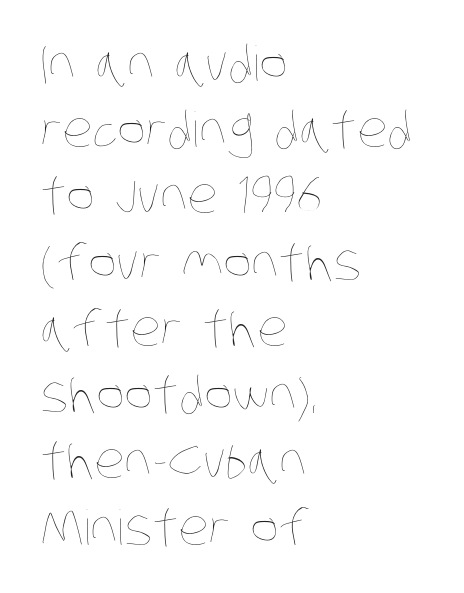
The image shows 48 px thin, condensed type; set left-aligned, normal line spacing (1.38x), normal letter spacing, not underlined; low stroke contrast and a large x-height.
